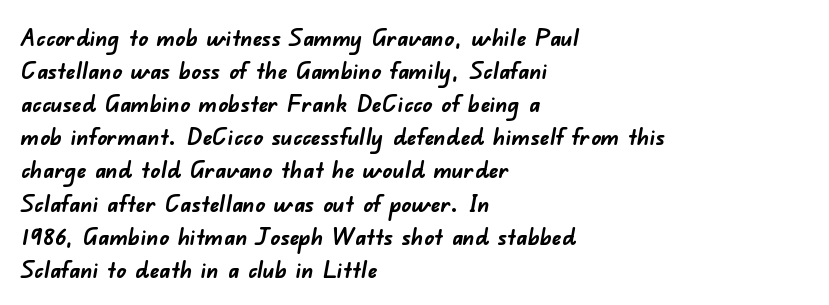
The image shows 24 px bold type; set left-aligned, normal line spacing (1.38x), normal letter spacing, not underlined.
